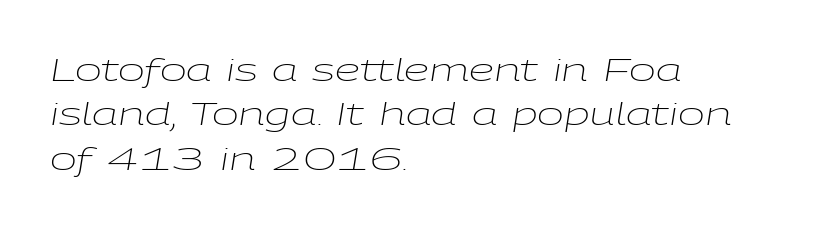
Q: Is the text bold? A: No.
Q: Is the text italic (slanted)? A: Yes, it leans right by about 9 degrees.
Q: Is the text underlined? A: No.
Q: How is the paragraph aligned? A: Left-aligned.
Q: Is the spacing between letters normal or unusually wide? A: Normal.
Q: Is the spacing between lines tight, normal or loose? A: Normal.
Q: Width (condensed, normal, or wide)? A: Wide.
Q: Stroke contrast? A: Low.
Q: x-height? A: Medium.
Q: Monospaced? A: No.
